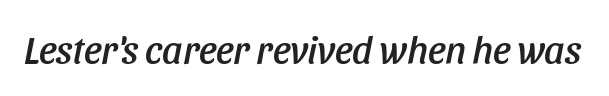
The image shows 39 px condensed type, italic (leaning right); set normal letter spacing, not underlined; low stroke contrast and a large x-height.
